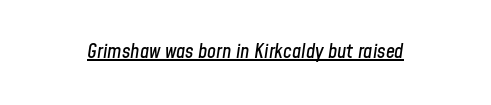
The image shows 20 px text type, italic (leaning right); set normal letter spacing, underlined.
